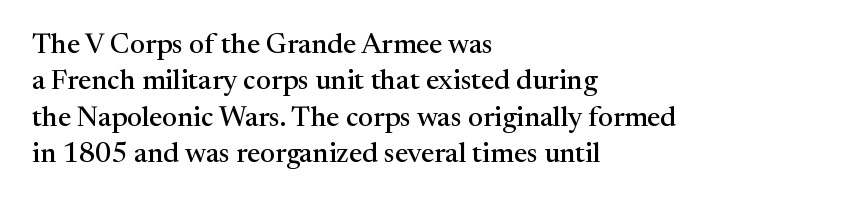
The image shows 28 px serif type, upright; set left-aligned, normal line spacing (1.3x), normal letter spacing, not underlined; medium stroke contrast and a medium x-height.
